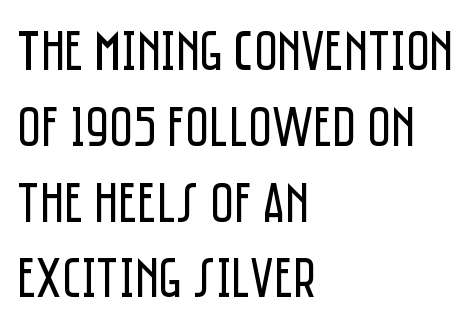
{"serif": "no", "italic": "no", "bold": "no", "weight": "regular", "width": "condensed", "stroke_contrast": "low", "x_height": "large", "monospaced": "no", "underline": "no", "align": "left", "line_spacing": "normal", "line_spacing_ratio": 1.33, "letter_spacing": "normal", "letter_spacing_em": 0.0, "glyph_px": 57}
